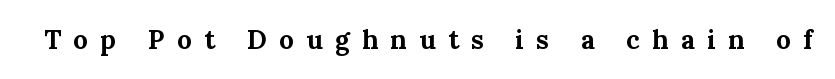
Any mark beneath the type? The region is blank. A typesetter would call this heavily tracked-out type. In terms of posture, this sample is upright. Set as a true bold cut, around the 700 mark.
